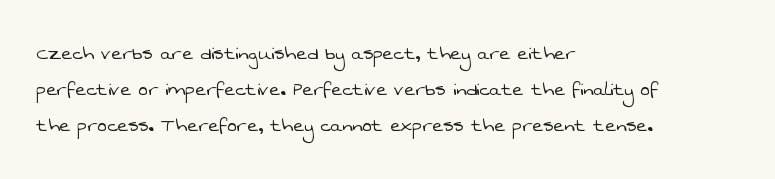
{"bold": "no", "underline": "no", "align": "left", "line_spacing": "normal", "line_spacing_ratio": 1.56, "letter_spacing": "normal", "letter_spacing_em": 0.0, "glyph_px": 23}
